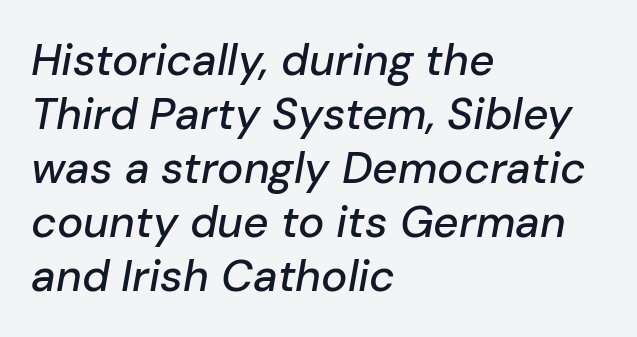
{"italic": "yes", "lean": "right", "slant_degrees": 10, "width": "normal", "stroke_contrast": "low", "x_height": "medium", "monospaced": "no", "underline": "no", "align": "left", "line_spacing_ratio": 1.23, "letter_spacing": "normal", "letter_spacing_em": 0.0, "glyph_px": 44}
